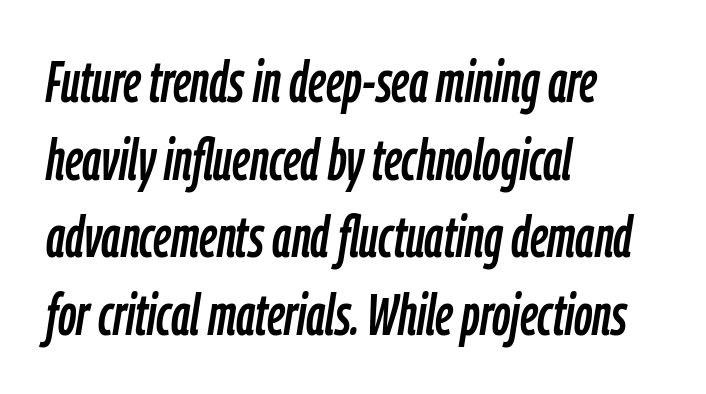
{"italic": "yes", "lean": "right", "slant_degrees": 9, "width": "condensed", "stroke_contrast": "low", "x_height": "medium", "monospaced": "no", "underline": "no", "align": "left", "line_spacing": "normal", "line_spacing_ratio": 1.36, "letter_spacing": "normal", "letter_spacing_em": 0.0, "glyph_px": 57}
